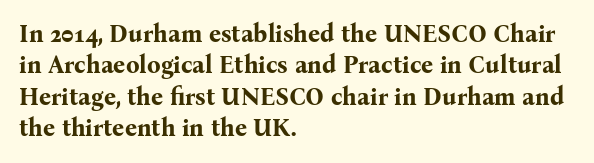
The image shows 24 px bold type, upright; set left-aligned, normal line spacing (1.31x), normal letter spacing, not underlined.
